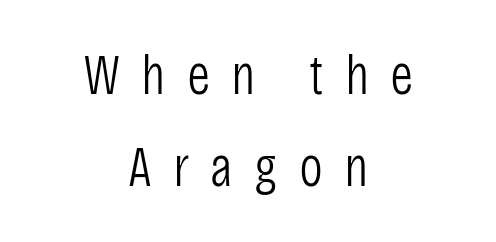
Q: Is the text bold? A: No.
Q: Is the text italic (slanted)? A: No, it is upright.
Q: Is the typeface a serif or a sans-serif typeface? A: Sans-serif.
Q: Is the text underlined? A: No.
Q: How is the paragraph aligned? A: Centered.
Q: Is the spacing between letters normal or unusually wide? A: Unusually wide.
Q: Is the spacing between lines tight, normal or loose? A: Normal.
Q: Width (condensed, normal, or wide)? A: Condensed.
Q: Stroke contrast? A: Low.
Q: x-height? A: Large.
Q: Monospaced? A: No.
